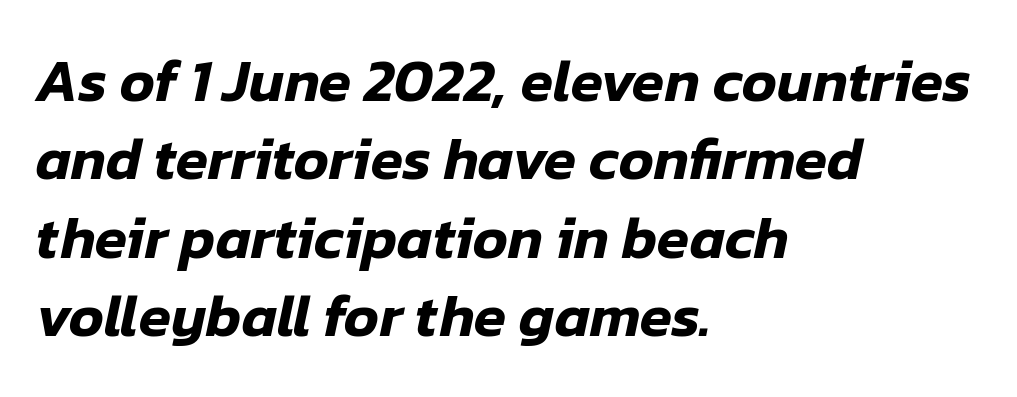
Q: Is the text italic (slanted)? A: Yes, it leans right by about 12 degrees.
Q: Is the text underlined? A: No.
Q: How is the paragraph aligned? A: Left-aligned.
Q: Is the spacing between letters normal or unusually wide? A: Normal.
Q: Is the spacing between lines tight, normal or loose? A: Normal.
Q: Width (condensed, normal, or wide)? A: Normal.
Q: Stroke contrast? A: Low.
Q: x-height? A: Medium.
Q: Monospaced? A: No.
